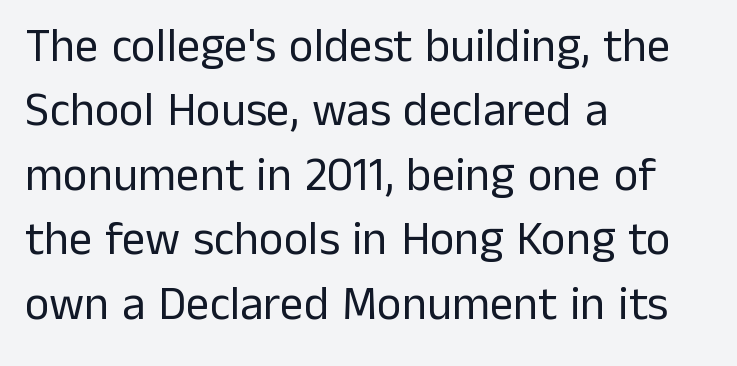
{"serif": "no", "italic": "no", "bold": "no", "weight": "regular", "width": "normal", "stroke_contrast": "low", "x_height": "medium", "monospaced": "no", "underline": "no", "align": "left", "line_spacing": "normal", "line_spacing_ratio": 1.37, "letter_spacing": "normal", "letter_spacing_em": 0.0, "glyph_px": 47}
